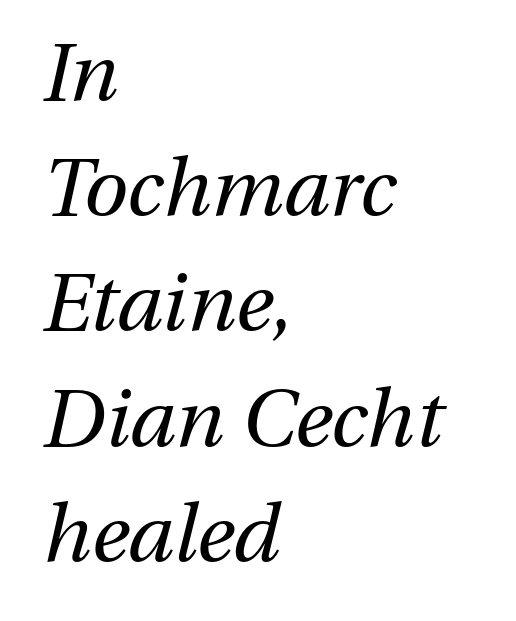
Q: Is the text bold? A: No.
Q: Is the text italic (slanted)? A: Yes, it leans right by about 13 degrees.
Q: Is the text underlined? A: No.
Q: How is the paragraph aligned? A: Left-aligned.
Q: Is the spacing between letters normal or unusually wide? A: Normal.
Q: Is the spacing between lines tight, normal or loose? A: Normal.
Q: Width (condensed, normal, or wide)? A: Normal.
Q: Stroke contrast? A: Medium.
Q: x-height? A: Medium.
Q: Monospaced? A: No.
